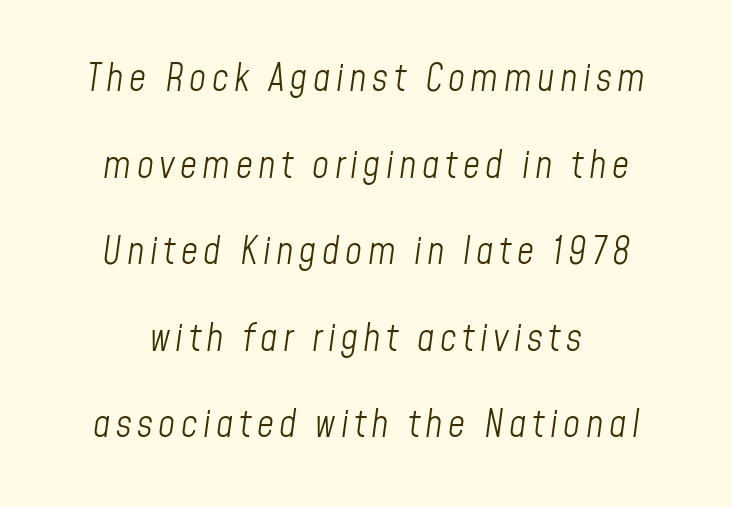
The image shows 37 px light, condensed type, italic (leaning right); set centered, loose line spacing (2.34x), not underlined; low stroke contrast and a medium x-height.
